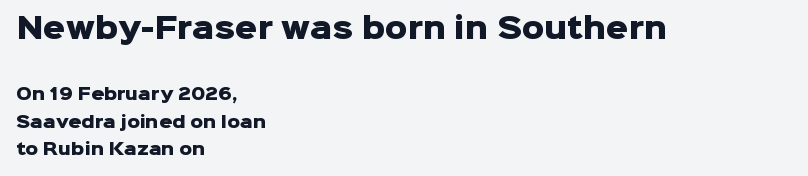
{"serif": "no", "italic": "no", "bold": "yes", "weight": "heavy", "width": "normal", "stroke_contrast": "low", "x_height": "medium", "monospaced": "no", "underline": "no", "align": "left", "line_spacing_ratio": 1.73, "letter_spacing": "normal", "letter_spacing_em": 0.0, "larger_block": "first", "size_ratio": 1.75, "glyph_px": 28}
